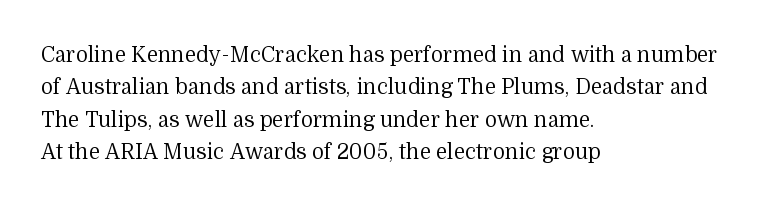
{"italic": "no", "bold": "no", "underline": "no", "align": "left", "line_spacing": "normal", "line_spacing_ratio": 1.54, "letter_spacing": "normal", "letter_spacing_em": 0.0, "glyph_px": 21}
